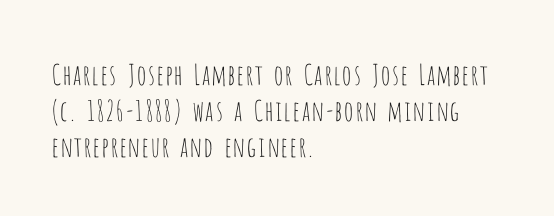
Q: Is the text bold? A: No.
Q: Is the text italic (slanted)? A: No, it is upright.
Q: Is the typeface a serif or a sans-serif typeface? A: Sans-serif.
Q: Is the text underlined? A: No.
Q: How is the paragraph aligned? A: Left-aligned.
Q: Is the spacing between letters normal or unusually wide? A: Normal.
Q: Is the spacing between lines tight, normal or loose? A: Normal.
Q: Width (condensed, normal, or wide)? A: Condensed.
Q: Stroke contrast? A: Low.
Q: x-height? A: Large.
Q: Monospaced? A: No.
